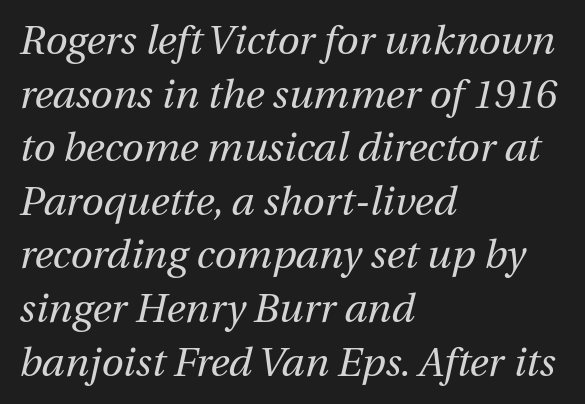
Q: Is the text bold? A: No.
Q: Is the text italic (slanted)? A: Yes, it leans right by about 12 degrees.
Q: Is the text underlined? A: No.
Q: How is the paragraph aligned? A: Left-aligned.
Q: Is the spacing between letters normal or unusually wide? A: Normal.
Q: Is the spacing between lines tight, normal or loose? A: Normal.
Q: Width (condensed, normal, or wide)? A: Normal.
Q: Stroke contrast? A: Medium.
Q: x-height? A: Medium.
Q: Monospaced? A: No.
